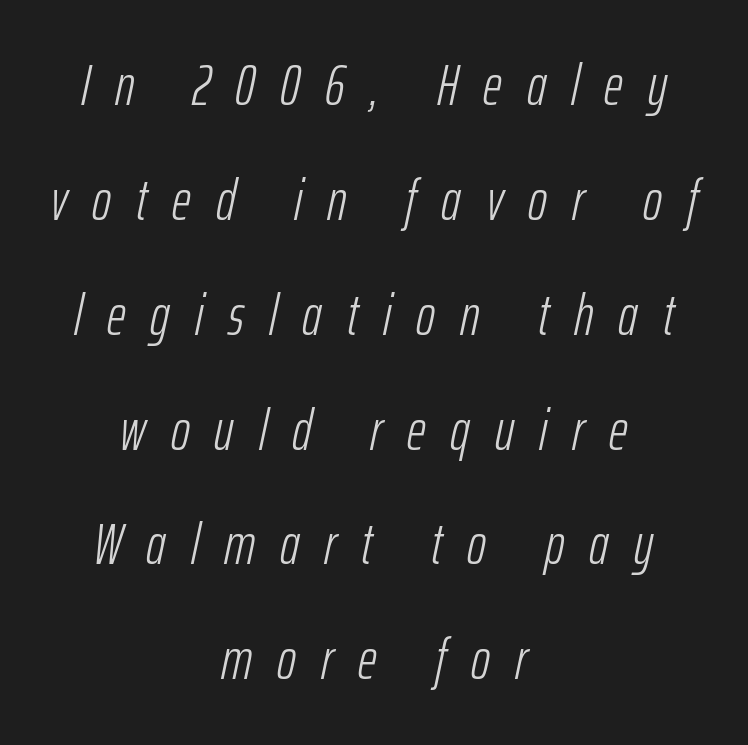
Q: Is the text bold? A: No.
Q: Is the text italic (slanted)? A: Yes, it leans right by about 12 degrees.
Q: Is the text underlined? A: No.
Q: How is the paragraph aligned? A: Centered.
Q: Is the spacing between letters normal or unusually wide? A: Unusually wide.
Q: Is the spacing between lines tight, normal or loose? A: Loose.
Q: Width (condensed, normal, or wide)? A: Condensed.
Q: Stroke contrast? A: Low.
Q: x-height? A: Medium.
Q: Monospaced? A: No.
